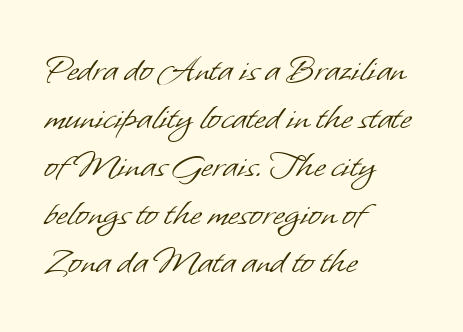
Unmarked baselines from the first word to the last. The passage shown is typed in a proportional face where columns would drift. Layout note: lines flush left. The passage shown is typeset with a sans-serif family.
